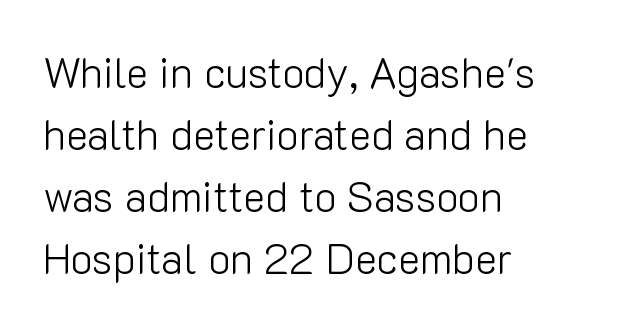
{"serif": "no", "italic": "no", "bold": "no", "weight": "light", "width": "normal", "stroke_contrast": "low", "x_height": "medium", "monospaced": "no", "underline": "no", "align": "left", "line_spacing": "normal", "line_spacing_ratio": 1.48, "letter_spacing": "normal", "letter_spacing_em": 0.0, "glyph_px": 42}
